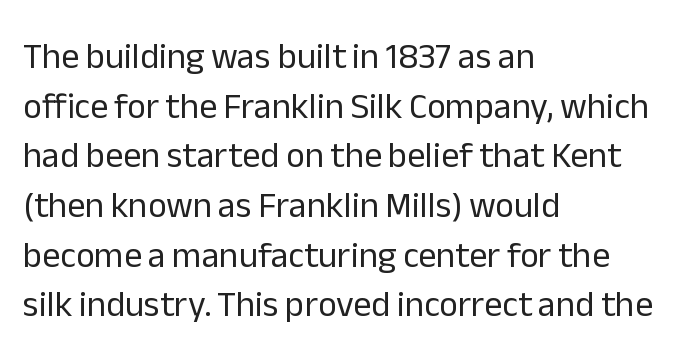
Q: Is the text bold? A: No.
Q: Is the text italic (slanted)? A: No, it is upright.
Q: Is the typeface a serif or a sans-serif typeface? A: Sans-serif.
Q: Is the text underlined? A: No.
Q: How is the paragraph aligned? A: Left-aligned.
Q: Is the spacing between letters normal or unusually wide? A: Normal.
Q: Is the spacing between lines tight, normal or loose? A: Normal.
Q: Width (condensed, normal, or wide)? A: Normal.
Q: Stroke contrast? A: Low.
Q: x-height? A: Medium.
Q: Monospaced? A: No.
